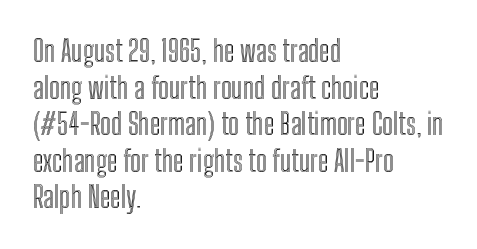
The passage shown is typed in a proportional face where columns would drift. The zone under the glyphs is completely vacant. The ragged edge is on the right, which tells us the setting is flush left. The leading is moderate, giving the passage an even texture.
